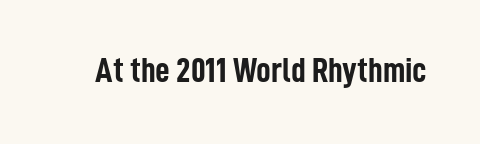
Words float on clear page, feet unadorned. A typesetter would call this zero additional tracking. Nope, no serifs anywhere on these letters. Italic: no, the glyphs are upright roman.
